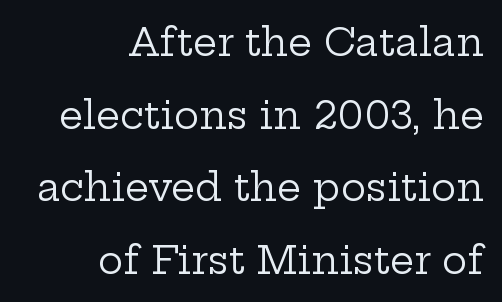
{"serif": "yes", "italic": "no", "bold": "no", "weight": "regular", "width": "wide", "stroke_contrast": "low", "x_height": "medium", "monospaced": "no", "underline": "no", "align": "right", "line_spacing": "loose", "line_spacing_ratio": 1.91, "letter_spacing": "normal", "letter_spacing_em": 0.0, "glyph_px": 38}
